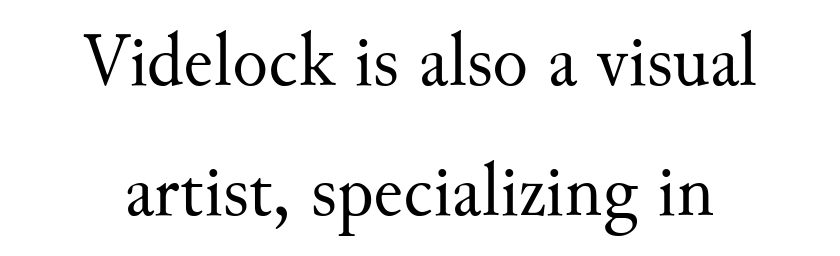
Italic? Not at all — the glyphs are vertical. Serif or sans? Serif — the stroke terminals have little feet. Vertical stems look standard width or narrower in stroke. Note the varied advance widths — an 'i' is clearly narrower than an 'm'.
